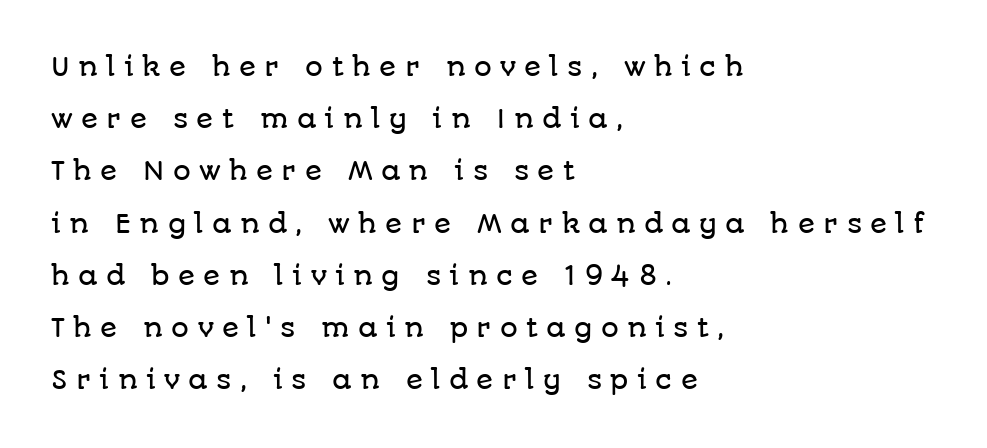
The image shows 25 px text type, upright; set left-aligned, loose line spacing (2.09x), unusually wide letter spacing (+0.33 em), not underlined.
